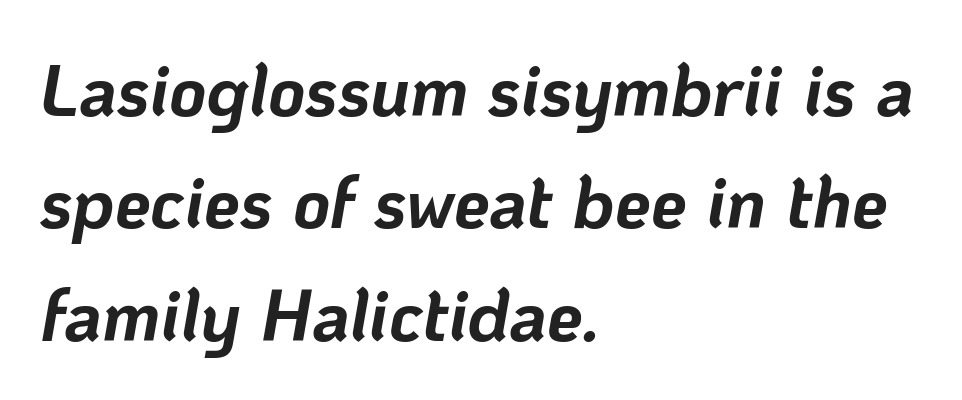
{"italic": "yes", "lean": "right", "slant_degrees": 10, "bold": "yes", "weight": "bold", "width": "normal", "stroke_contrast": "low", "x_height": "medium", "monospaced": "no", "underline": "no", "align": "left", "line_spacing": "normal", "line_spacing_ratio": 1.56, "letter_spacing": "normal", "letter_spacing_em": 0.0, "glyph_px": 72}
